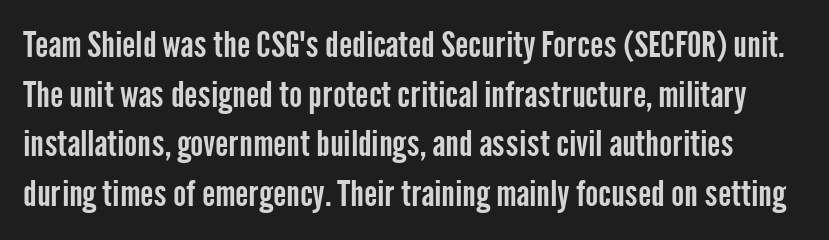
Q: Is the text italic (slanted)? A: No, it is upright.
Q: Is the typeface a serif or a sans-serif typeface? A: Sans-serif.
Q: Is the text underlined? A: No.
Q: Is the spacing between letters normal or unusually wide? A: Normal.
Q: Is the spacing between lines tight, normal or loose? A: Normal.
Q: Width (condensed, normal, or wide)? A: Condensed.
Q: Stroke contrast? A: Low.
Q: x-height? A: Medium.
Q: Monospaced? A: No.
